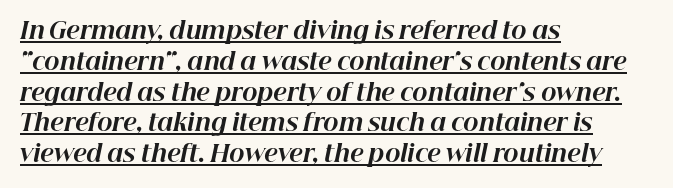
The image shows 23 px bold type, italic (leaning right); set left-aligned, normal line spacing (1.34x), normal letter spacing, underlined.
